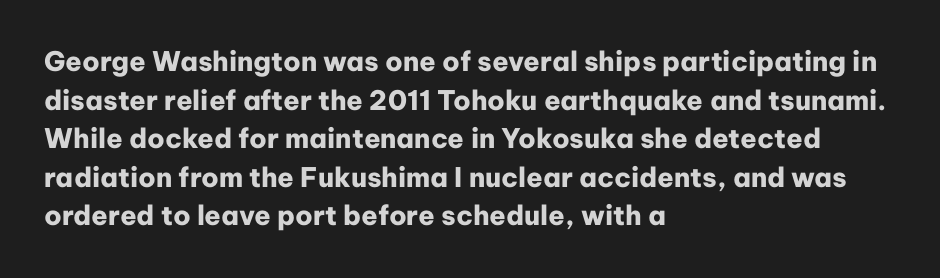
The image shows 27 px bold type, upright; set left-aligned, normal line spacing (1.43x), normal letter spacing, not underlined.
